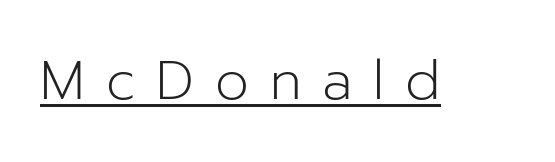
{"serif": "no", "italic": "no", "bold": "no", "weight": "light", "width": "normal", "stroke_contrast": "low", "x_height": "medium", "monospaced": "no", "underline": "yes", "letter_spacing": "wide", "letter_spacing_em": 0.39, "glyph_px": 54}
